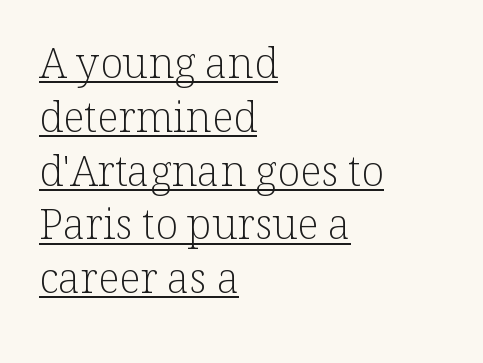
The image shows 42 px light serif type, upright; set left-aligned, normal line spacing (1.28x), normal letter spacing, underlined; low stroke contrast and a medium x-height.
